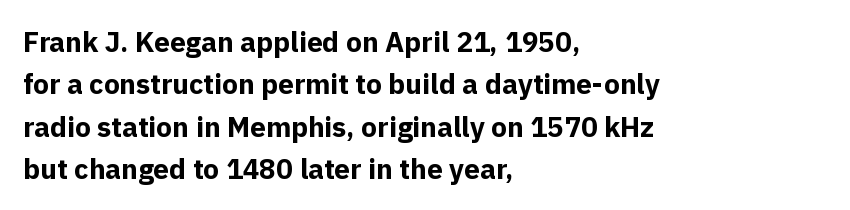
The image shows 28 px bold sans-serif type, upright; set left-aligned, normal line spacing (1.51x), normal letter spacing, not underlined; a medium x-height.
